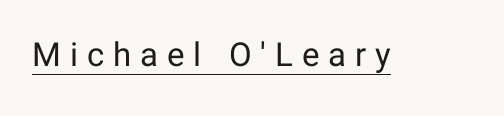
These glyphs show unthickened strokes, regular width or finer. Here the designer chose a conventional face with non-uniform glyph widths. When letters stand straight like this, we call the style roman or upright. The letters are spread apart with noticeably loose tracking.
